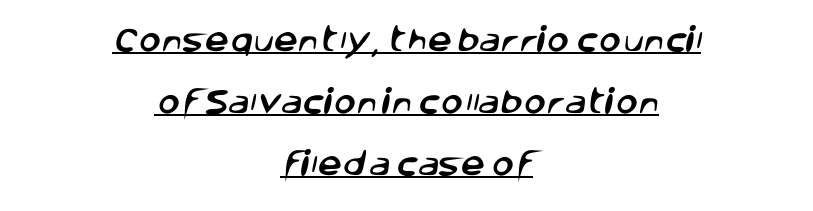
{"underline": "yes", "align": "center", "line_spacing": "loose", "line_spacing_ratio": 2.3, "letter_spacing": "normal", "letter_spacing_em": 0.0, "glyph_px": 27}
